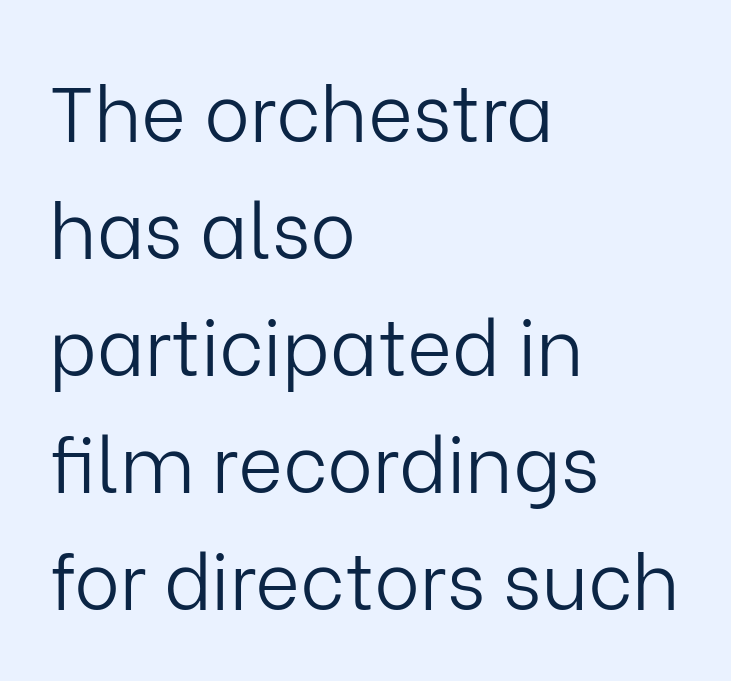
{"serif": "no", "italic": "no", "bold": "no", "weight": "light", "width": "normal", "stroke_contrast": "low", "x_height": "medium", "monospaced": "no", "underline": "no", "align": "left", "line_spacing": "normal", "line_spacing_ratio": 1.52, "letter_spacing": "normal", "letter_spacing_em": 0.0, "glyph_px": 77}
